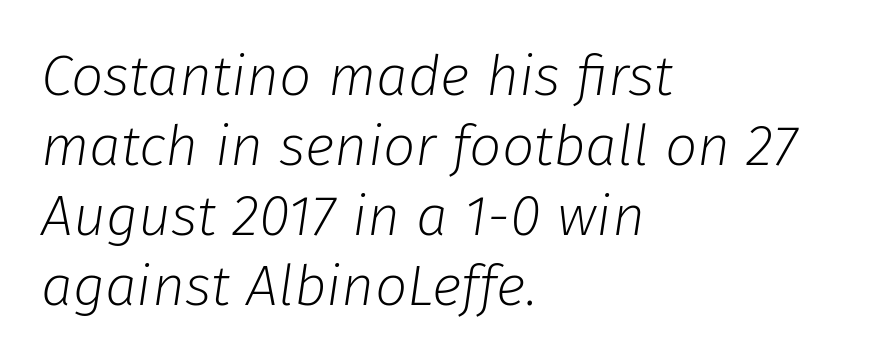
{"italic": "yes", "lean": "right", "slant_degrees": 8, "bold": "no", "weight": "light", "width": "normal", "stroke_contrast": "low", "x_height": "medium", "monospaced": "no", "underline": "no", "align": "left", "line_spacing_ratio": 1.23, "letter_spacing": "normal", "letter_spacing_em": 0.0, "glyph_px": 57}
